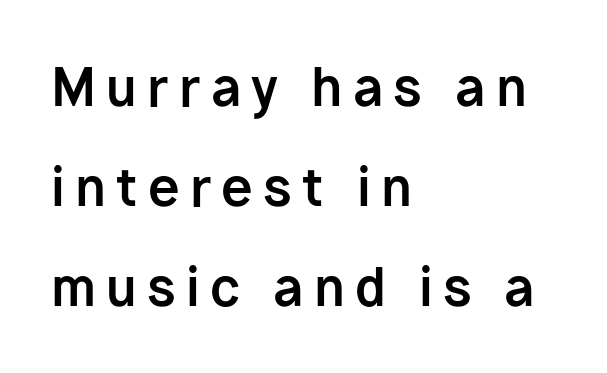
The image shows 51 px bold sans-serif type, upright; set left-aligned, loose line spacing (1.96x), unusually wide letter spacing (+0.2 em), not underlined; low stroke contrast and a medium x-height.
